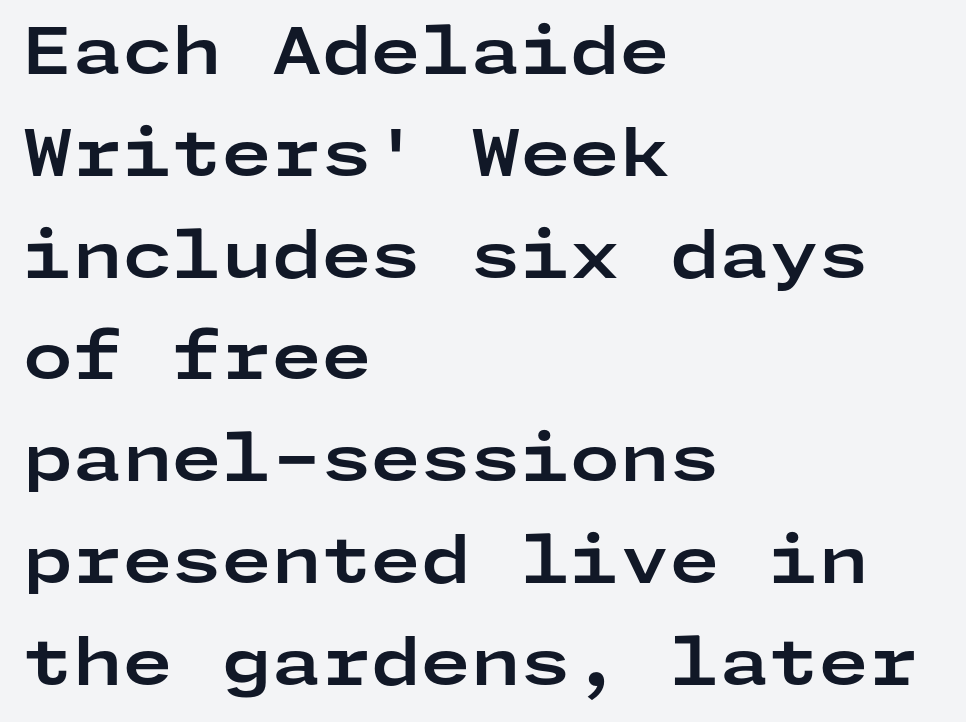
Q: Is the text bold? A: Yes.
Q: Is the text italic (slanted)? A: No, it is upright.
Q: Is the typeface a serif or a sans-serif typeface? A: Sans-serif.
Q: Is the text underlined? A: No.
Q: How is the paragraph aligned? A: Left-aligned.
Q: Is the spacing between letters normal or unusually wide? A: Normal.
Q: Is the spacing between lines tight, normal or loose? A: Normal.
Q: Width (condensed, normal, or wide)? A: Wide.
Q: Stroke contrast? A: Low.
Q: x-height? A: Medium.
